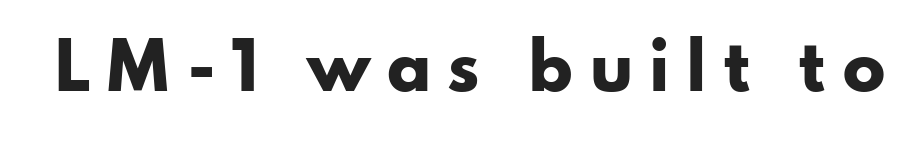
{"serif": "no", "italic": "no", "bold": "yes", "weight": "heavy", "width": "wide", "stroke_contrast": "low", "x_height": "small", "monospaced": "no", "underline": "no", "letter_spacing": "wide", "letter_spacing_em": 0.23, "glyph_px": 64}
